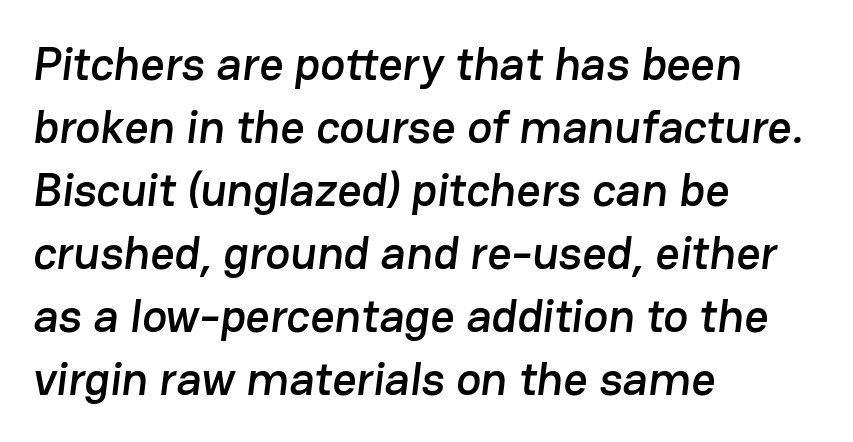
{"serif": "no", "width": "normal", "stroke_contrast": "low", "x_height": "medium", "monospaced": "no", "underline": "no", "align": "left", "line_spacing": "normal", "line_spacing_ratio": 1.34, "letter_spacing": "normal", "letter_spacing_em": 0.0, "glyph_px": 47}
